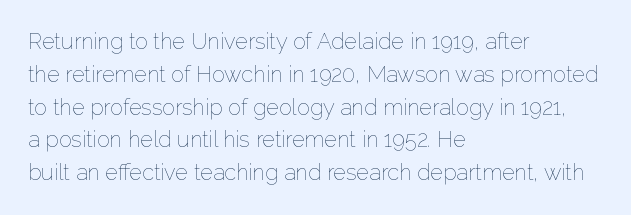
Q: Is the text bold? A: No.
Q: Is the text italic (slanted)? A: No, it is upright.
Q: Is the text underlined? A: No.
Q: How is the paragraph aligned? A: Left-aligned.
Q: Is the spacing between letters normal or unusually wide? A: Normal.
Q: Is the spacing between lines tight, normal or loose? A: Normal.
